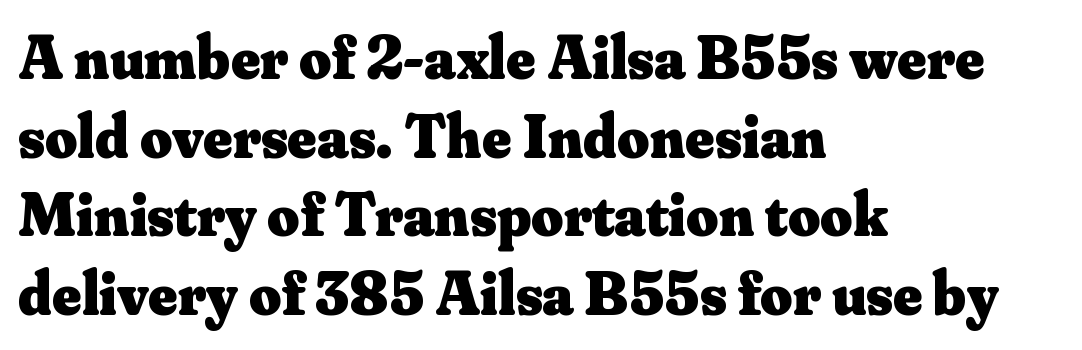
The image shows 62 px heavy serif type, upright; set left-aligned, normal line spacing (1.27x), normal letter spacing, not underlined; medium stroke contrast and a small x-height.
